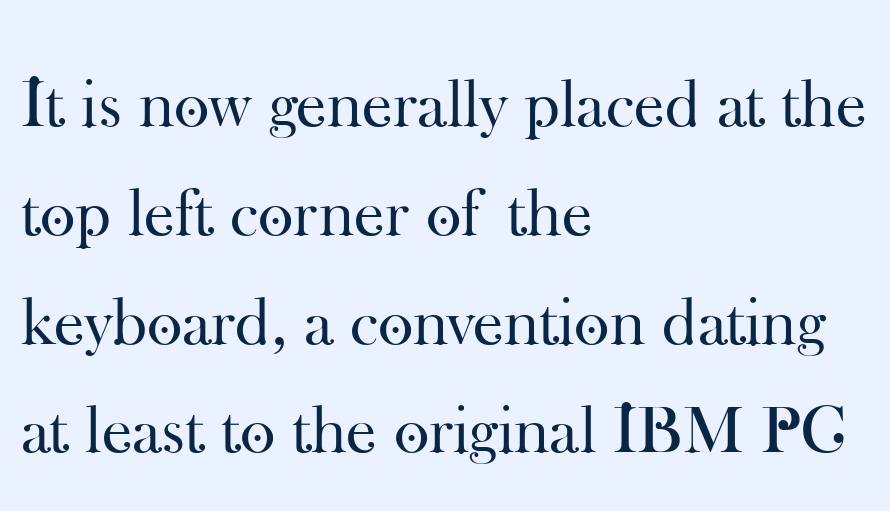
Q: Is the text bold? A: No.
Q: Is the text italic (slanted)? A: No, it is upright.
Q: Is the typeface a serif or a sans-serif typeface? A: Serif.
Q: Is the text underlined? A: No.
Q: How is the paragraph aligned? A: Left-aligned.
Q: Is the spacing between letters normal or unusually wide? A: Normal.
Q: Is the spacing between lines tight, normal or loose? A: Normal.
Q: Width (condensed, normal, or wide)? A: Normal.
Q: Stroke contrast? A: High.
Q: x-height? A: Small.
Q: Monospaced? A: No.
